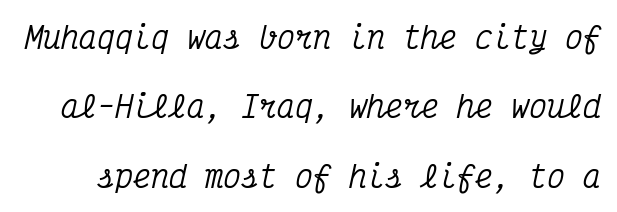
The image shows 30 px condensed serif type, italic (leaning right), monospaced; set loose line spacing (2.31x), normal letter spacing, not underlined; medium stroke contrast and a medium x-height.
